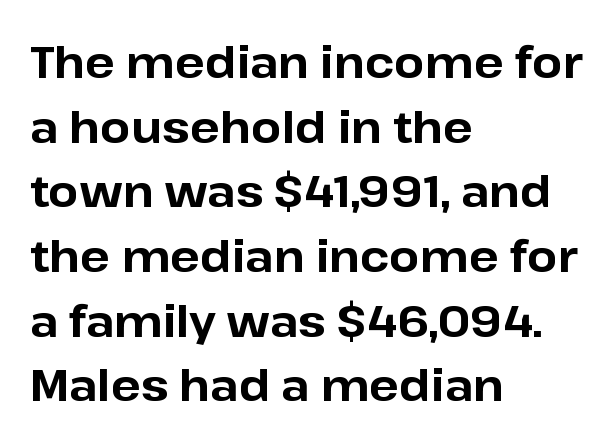
{"serif": "no", "italic": "no", "bold": "yes", "weight": "bold", "width": "normal", "stroke_contrast": "low", "x_height": "medium", "monospaced": "no", "underline": "no", "align": "left", "line_spacing": "normal", "line_spacing_ratio": 1.47, "letter_spacing": "normal", "letter_spacing_em": 0.0, "glyph_px": 44}
